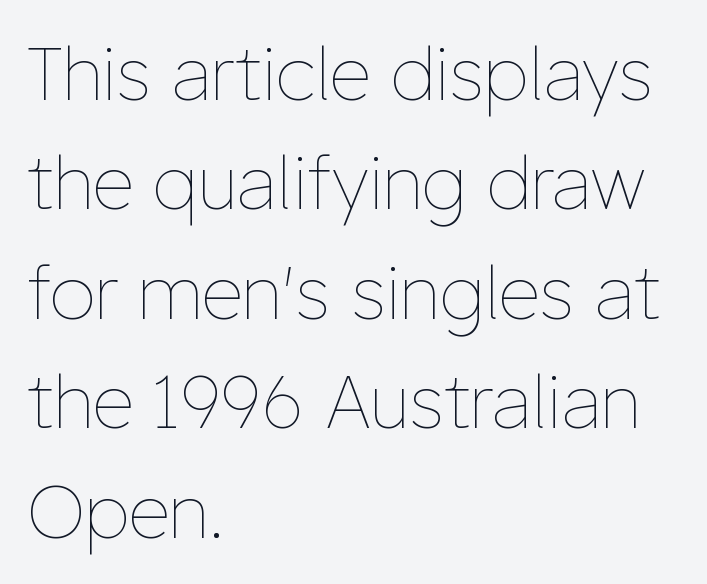
The setting favours the left margin, as ordinary paragraphs usually do. The space directly below the letters is spotless. This sample has the flowing, uneven cadence of proportional lettering. Designer's note — italics off, roman on.
